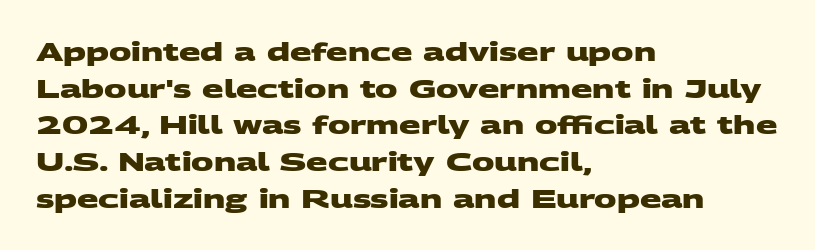
The image shows 25 px bold type; set left-aligned, normal line spacing (1.47x), normal letter spacing, not underlined.
